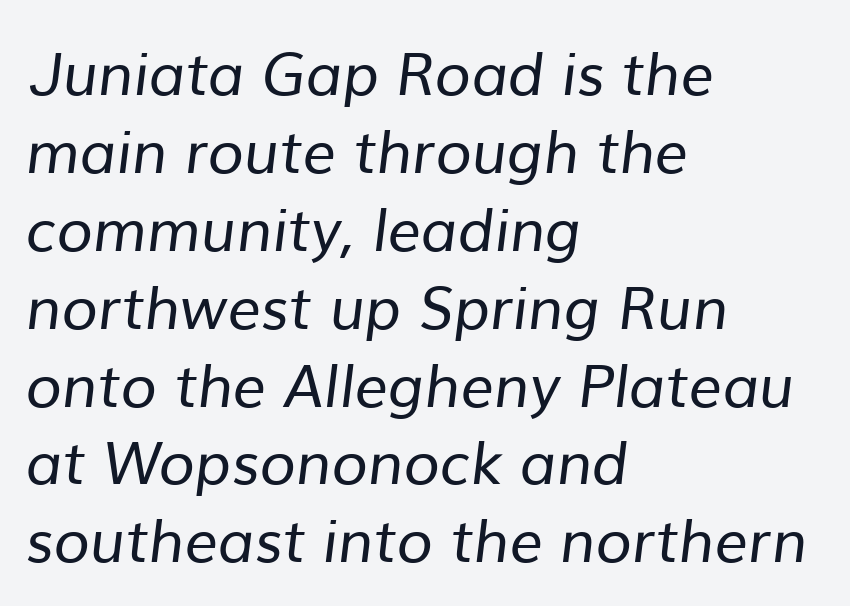
The passage shown is typed in a proportional face where columns would drift. Are there feet on the stems? There aren't — it's a sans. Vertically, the passage feels balanced, rows spaced as you'd expect. The compositor pushed each line to the left boundary.
